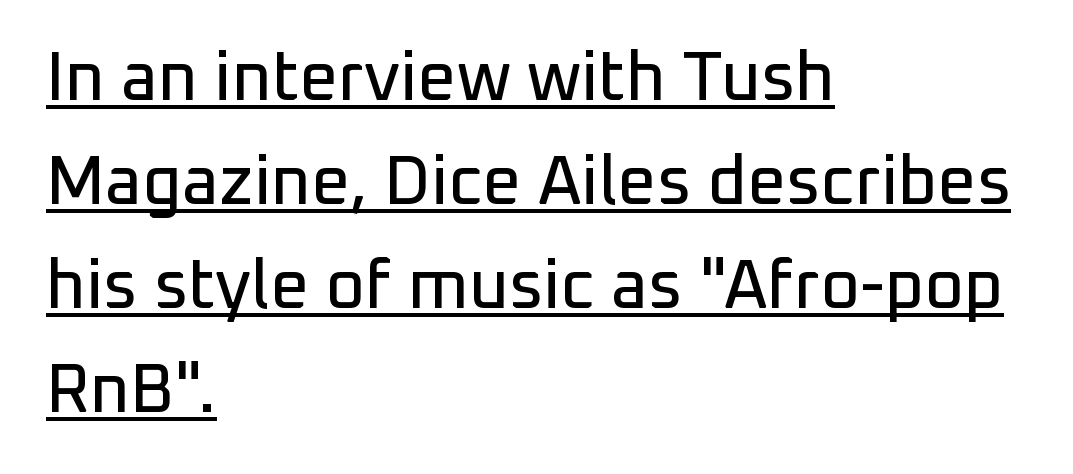
The lettering holds an erect, upright posture throughout. A typesetter would call this zero additional tracking. This rendering employs a face without finishing strokes, i.e., a sans-serif. These lines are rendered in a variable-pitch font. Emphasis is given by a line drawn under the lettering.
